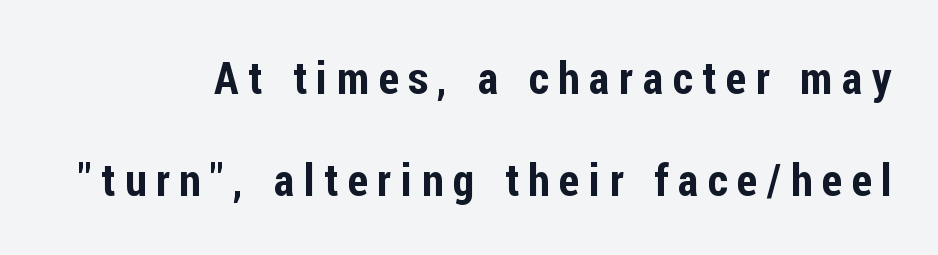
{"serif": "no", "italic": "no", "width": "condensed", "stroke_contrast": "low", "x_height": "medium", "monospaced": "no", "underline": "no", "align": "right", "line_spacing": "loose", "line_spacing_ratio": 2.31, "letter_spacing": "wide", "letter_spacing_em": 0.22, "glyph_px": 44}
